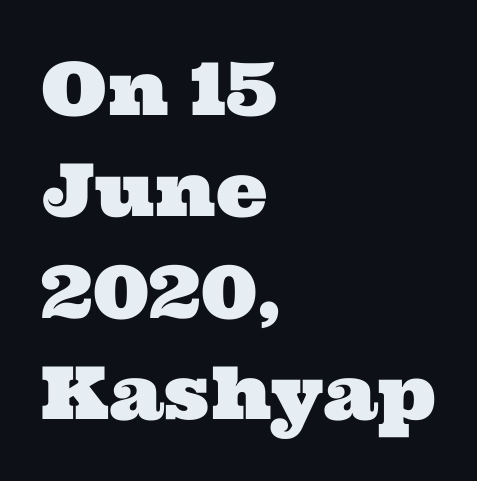
The image shows 73 px wide serif type; set left-aligned, normal line spacing (1.39x), normal letter spacing, not underlined; medium stroke contrast and a medium x-height.
